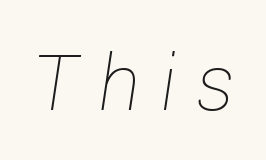
Q: Is the text bold? A: No.
Q: Is the text italic (slanted)? A: Yes, it leans right by about 12 degrees.
Q: Is the text underlined? A: No.
Q: Is the spacing between letters normal or unusually wide? A: Unusually wide.
Q: Width (condensed, normal, or wide)? A: Normal.
Q: Stroke contrast? A: Low.
Q: x-height? A: Medium.
Q: Monospaced? A: No.
